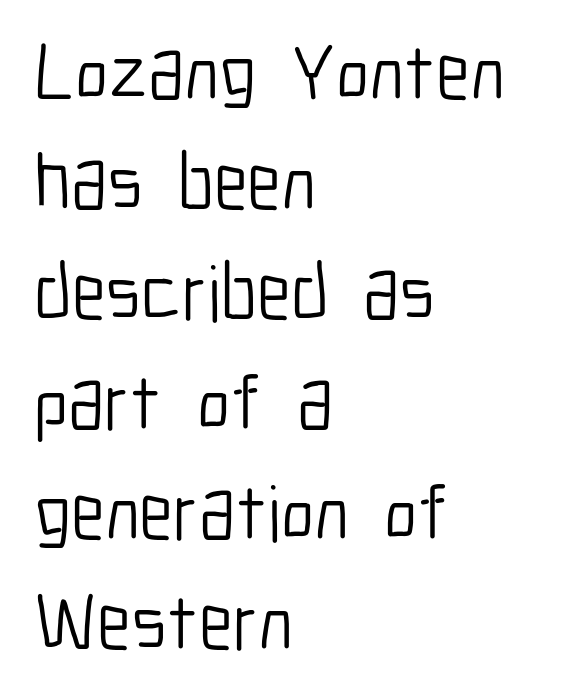
Just letters on the line, the space beneath them empty. A light-to-regular cut is what we see here. Is there any slant? The stems are plumb. Leading matches the norm, producing a regular column.
